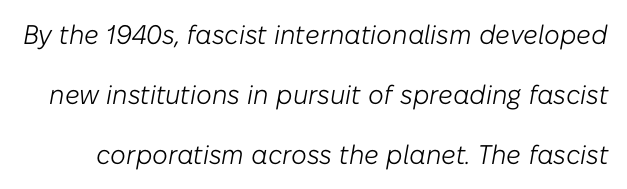
The image shows 27 px text type, italic (leaning right); set loose line spacing (2.22x), normal letter spacing, not underlined.
